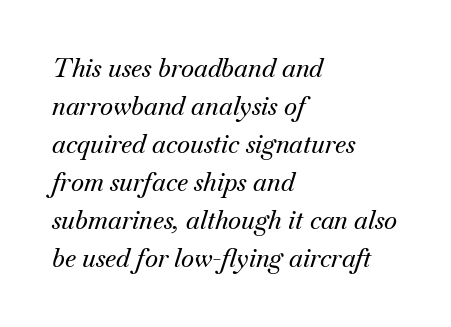
The image shows 25 px text type, italic (leaning right); set left-aligned, normal line spacing (1.52x), normal letter spacing, not underlined.
